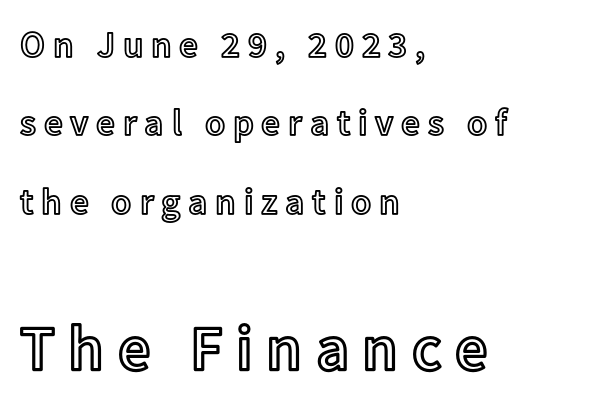
Nope, not italic — everything's standing straight. The type is letterspaced generously, with wide tracking. The rag falls on the right side of this text block. Does the leading feel generous? Absolutely, it's lavish. The words here are not underlined. The face used here is proportionally spaced, like ordinary book or web type.
